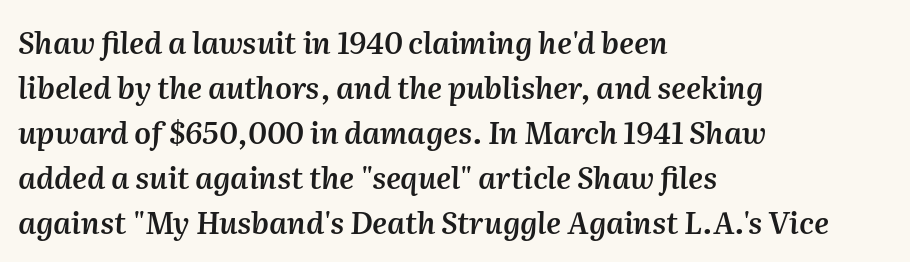
{"italic": "yes", "lean": "right", "slant_degrees": 2, "bold": "semi", "weight": "semibold", "width": "normal", "stroke_contrast": "medium", "x_height": "medium", "monospaced": "no", "underline": "no", "align": "left", "line_spacing": "normal", "line_spacing_ratio": 1.5, "letter_spacing": "normal", "letter_spacing_em": 0.0, "glyph_px": 30}
